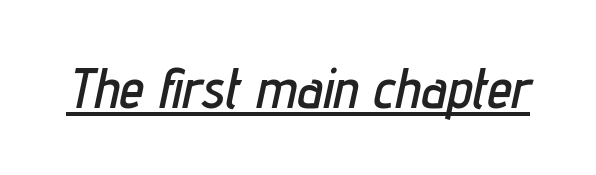
Varying glyph widths throughout — classic text-font behaviour. In designer terms, the underline attribute is active on this setting. The tracking reads as untouched default to a designer's eye. In terms of posture, this sample is oblique.
